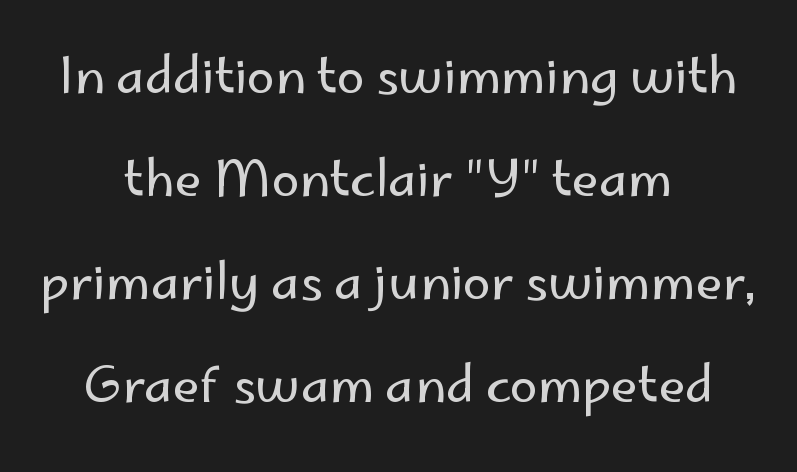
The image shows 50 px regular-weight sans-serif type, upright; set centered, loose line spacing (2.06x), normal letter spacing, not underlined; low stroke contrast and a small x-height.
